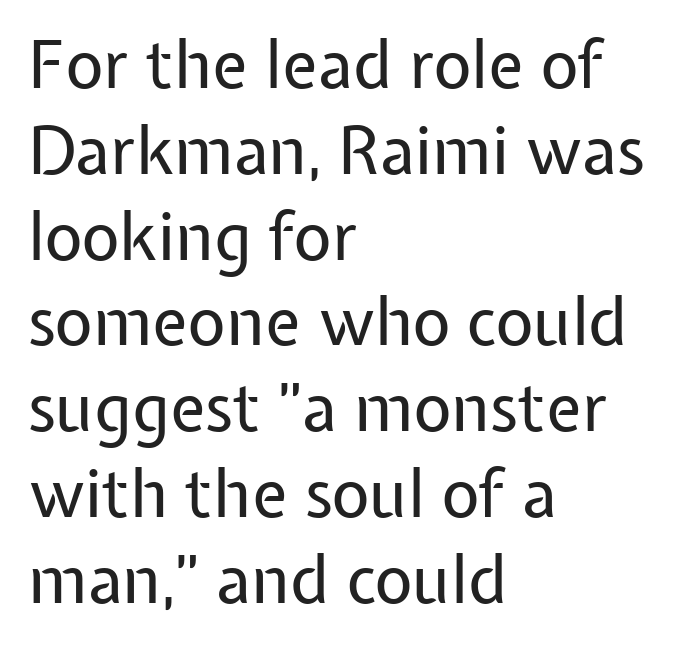
{"serif": "no", "italic": "no", "bold": "no", "weight": "regular", "width": "normal", "stroke_contrast": "low", "x_height": "medium", "monospaced": "no", "underline": "no", "align": "left", "line_spacing": "normal", "line_spacing_ratio": 1.3, "letter_spacing": "normal", "letter_spacing_em": 0.0, "glyph_px": 66}
